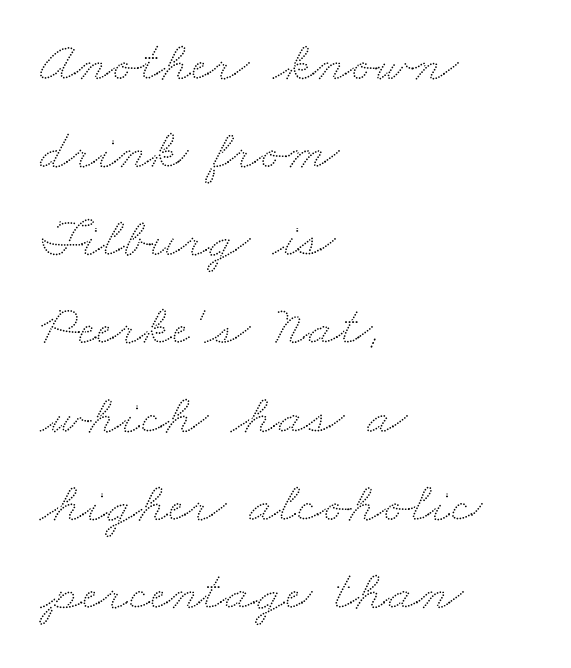
The image shows 58 px wide type; set left-aligned, normal line spacing (1.52x), normal letter spacing, not underlined; low stroke contrast and a small x-height.
